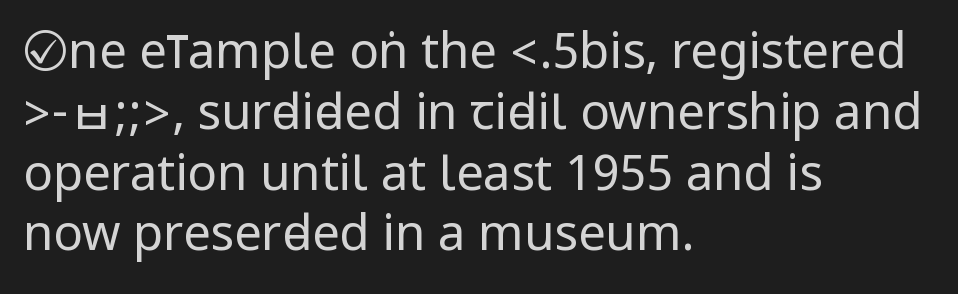
{"serif": "no", "italic": "no", "bold": "no", "weight": "regular", "width": "condensed", "stroke_contrast": "low", "underline": "no", "align": "left", "line_spacing_ratio": 1.24, "letter_spacing": "normal", "letter_spacing_em": 0.0, "glyph_px": 49}
